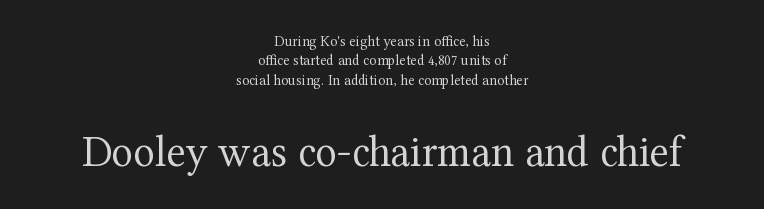
Q: Is the text bold? A: No.
Q: Is the text italic (slanted)? A: No, it is upright.
Q: Is the typeface a serif or a sans-serif typeface? A: Serif.
Q: Is the text underlined? A: No.
Q: How is the paragraph aligned? A: Centered.
Q: Is the spacing between letters normal or unusually wide? A: Normal.
Q: Is the spacing between lines tight, normal or loose? A: Normal.
Q: Which block of text is set in a larger size, the first (top) or the second (bottom)? A: The second (bottom) one.
Q: Width (condensed, normal, or wide)? A: Normal.
Q: Stroke contrast? A: Medium.
Q: x-height? A: Medium.
Q: Monospaced? A: No.
